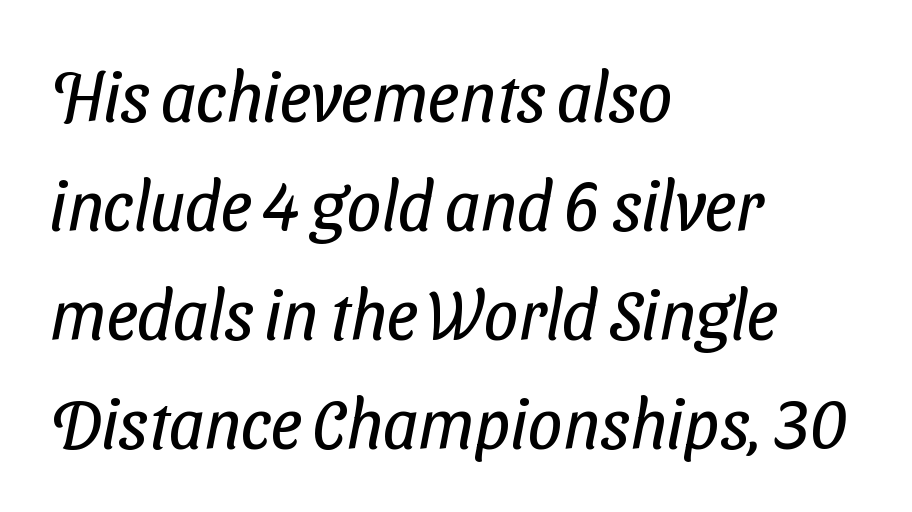
Each new line begins a customary step beneath the previous one. The characters display no serif detailing; their extremities are plain. Stems and bowls with no extra thickness — not bold. Is the block centered? No — it sits flush against the left margin. A clean baseline with only descenders dipping below it.
